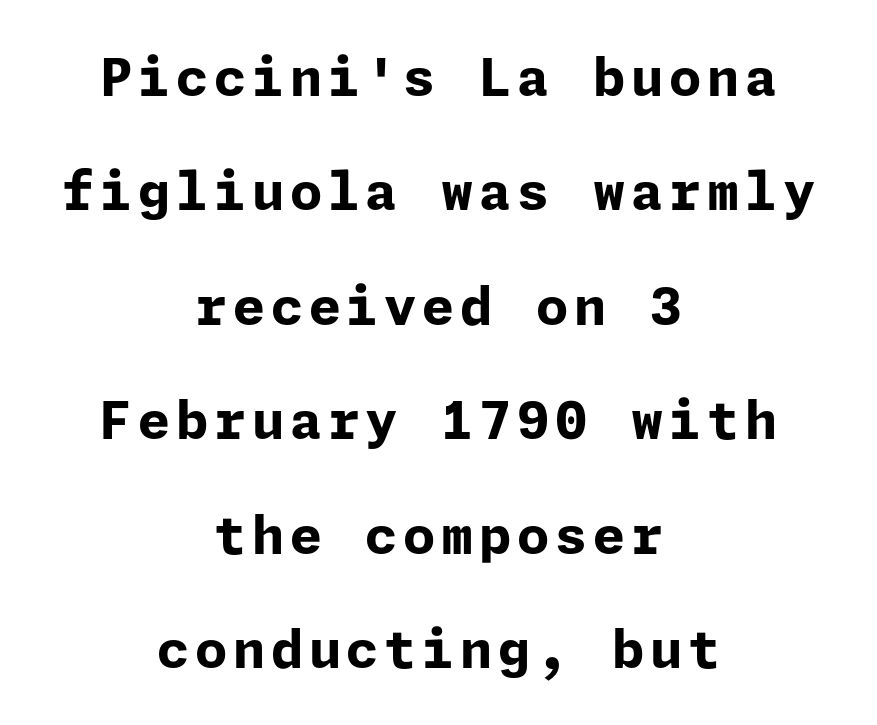
{"serif": "no", "italic": "no", "bold": "yes", "weight": "bold", "width": "normal", "stroke_contrast": "low", "x_height": "medium", "underline": "no", "align": "center", "line_spacing": "loose", "line_spacing_ratio": 2.2, "glyph_px": 52}
